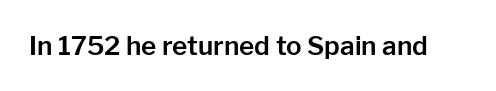
The image shows 26 px text type, upright; set normal letter spacing, not underlined.
